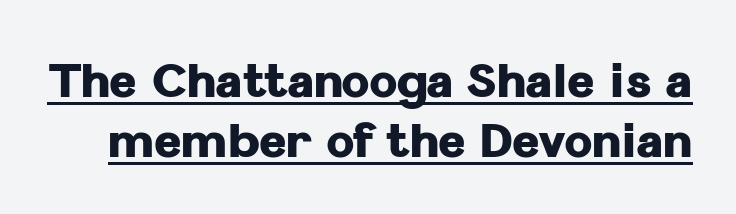
The image shows 47 px heavy sans-serif type, upright; set normal line spacing (1.27x), normal letter spacing, underlined; low stroke contrast and a medium x-height.
